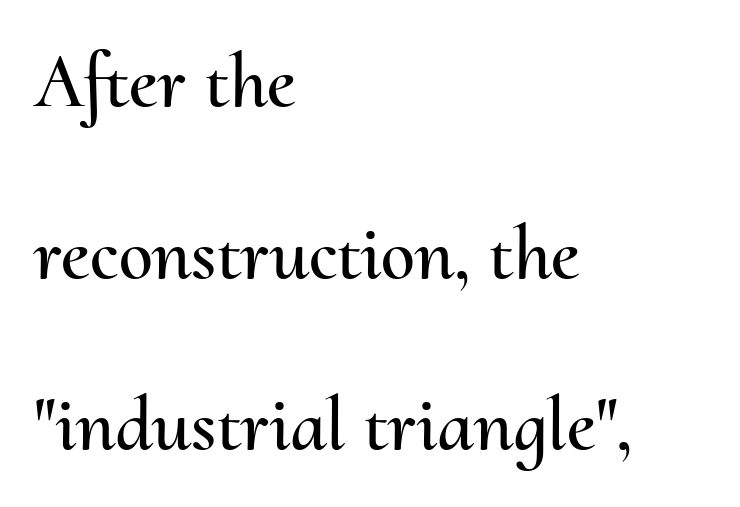
A great deal of white space separates one row of letters from the next. Has an underline been added? It has not. The letters advance in unequal steps, a hallmark of proportional type. This rendering uses left alignment, leaving the right contour irregular.
